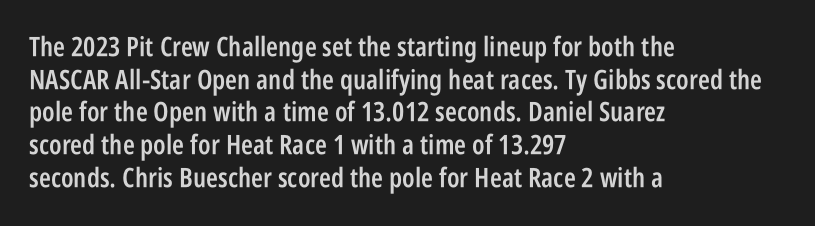
Q: Is the text bold? A: Semi-bold.
Q: Is the text italic (slanted)? A: No, it is upright.
Q: Is the text underlined? A: No.
Q: How is the paragraph aligned? A: Left-aligned.
Q: Is the spacing between letters normal or unusually wide? A: Normal.
